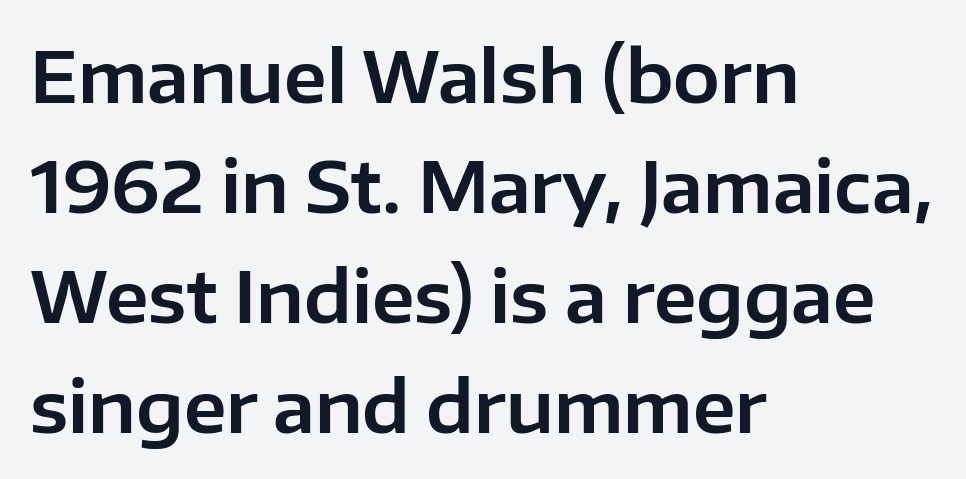
The image shows 70 px sans-serif type, upright; set left-aligned, normal line spacing (1.57x), normal letter spacing, not underlined; low stroke contrast and a medium x-height.
